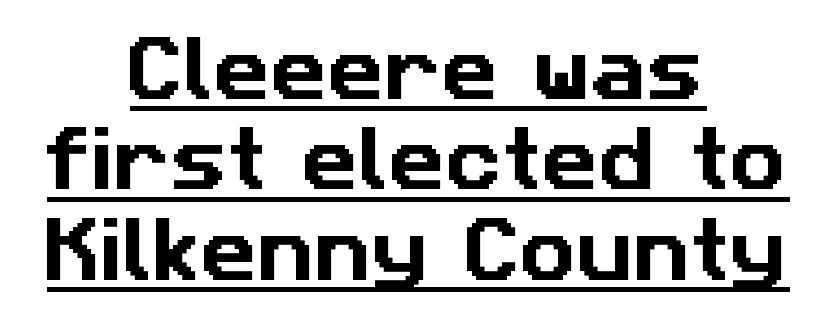
Look at the tracking — it's just the regular setting, nothing added. The glyphs in this specimen are sans serif. Like a heading marked for emphasis, these lines bear an underscore. The passage shown stacks its lines at a standard gap. The text block is weighted toward neither margin, spreading evenly from the middle.
